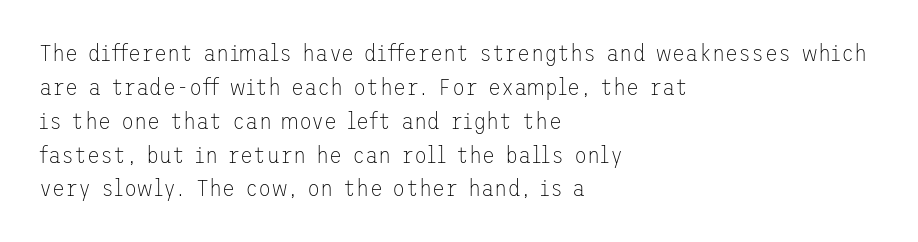
Q: Is the text bold? A: No.
Q: Is the text italic (slanted)? A: No, it is upright.
Q: Is the text underlined? A: No.
Q: How is the paragraph aligned? A: Left-aligned.
Q: Is the spacing between letters normal or unusually wide? A: Normal.
Q: Is the spacing between lines tight, normal or loose? A: Normal.
